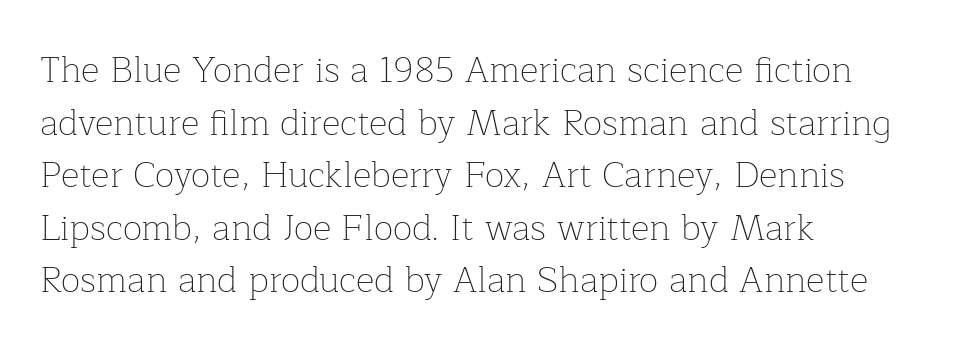
Rendered with straight, roman letterforms. Stroke mass is kept to a normal reading level or below. The type is set solid horizontally, with unmodified tracking. Regarding leading, the lines here are spaced in the standard way. Underline: absent.
